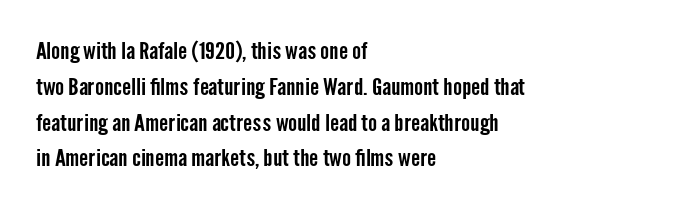
{"italic": "no", "underline": "no", "align": "left", "line_spacing": "normal", "line_spacing_ratio": 1.49, "letter_spacing": "normal", "letter_spacing_em": 0.0, "glyph_px": 24}
